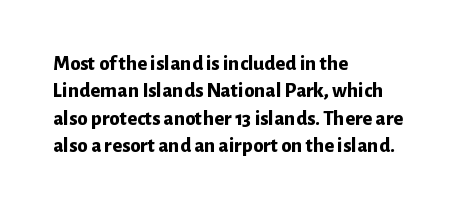
The rendering anchors every line to the left-hand side. This is the regular roman posture of the typeface. A normal amount of white space separates one row of letters from the next. The face used here is rendered with its standard letterfit. A clean baseline with only descenders dipping below it. The sample has been set heavy, in full bold.
